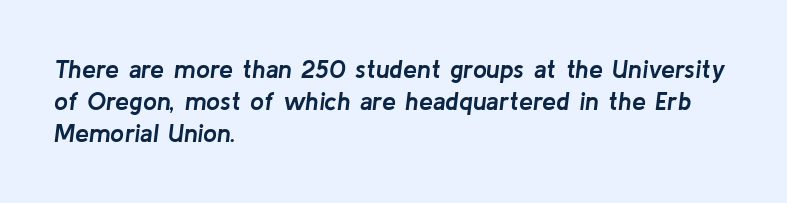
The image shows 25 px bold type, italic (leaning right); set left-aligned, normal line spacing (1.29x), normal letter spacing, not underlined.
